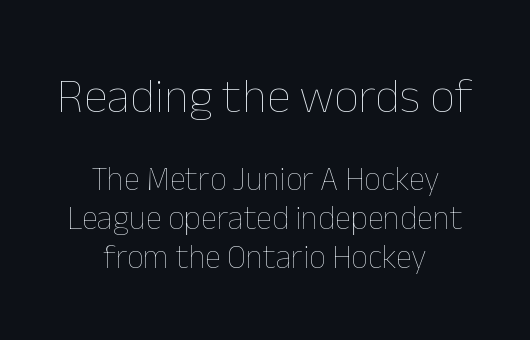
{"italic": "no", "bold": "no", "weight": "thin", "width": "normal", "stroke_contrast": "low", "x_height": "medium", "monospaced": "no", "underline": "no", "align": "center", "line_spacing_ratio": 1.19, "letter_spacing": "normal", "letter_spacing_em": 0.0, "larger_block": "first", "size_ratio": 1.48, "glyph_px": 49}
